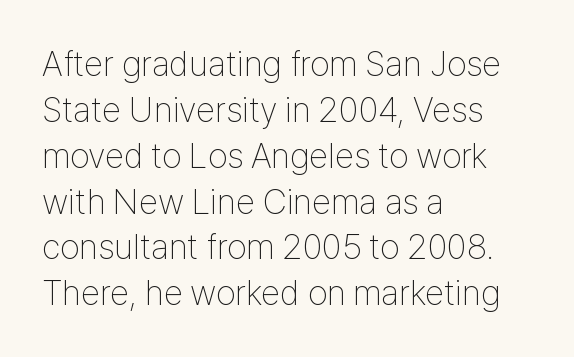
The passage shown has conventional tracking throughout. Caption: multi-line text, flush left, ragged right. Plain, unruled lines of type. Leading: standard. Observe the absence of serifs on each vertical stroke in this sample.
